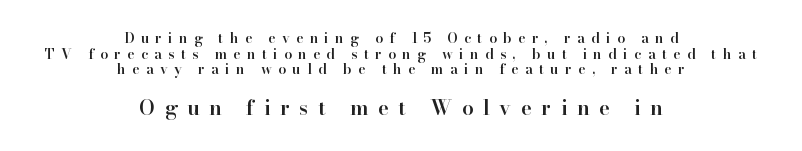
Q: Is the text bold? A: Semi-bold.
Q: Is the text italic (slanted)? A: No, it is upright.
Q: Is the text underlined? A: No.
Q: How is the paragraph aligned? A: Centered.
Q: Is the spacing between letters normal or unusually wide? A: Unusually wide.
Q: Is the spacing between lines tight, normal or loose? A: Tight.
Q: Which block of text is set in a larger size, the first (top) or the second (bottom)? A: The second (bottom) one.
